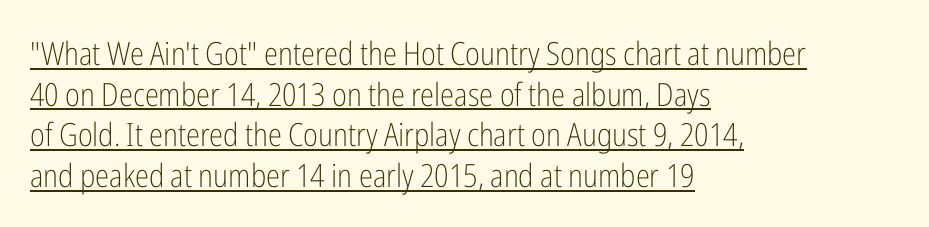
Q: Is the text bold? A: No.
Q: Is the text italic (slanted)? A: No, it is upright.
Q: Is the typeface a serif or a sans-serif typeface? A: Sans-serif.
Q: Is the text underlined? A: Yes.
Q: How is the paragraph aligned? A: Left-aligned.
Q: Is the spacing between letters normal or unusually wide? A: Normal.
Q: Is the spacing between lines tight, normal or loose? A: Normal.
Q: Width (condensed, normal, or wide)? A: Condensed.
Q: Stroke contrast? A: Low.
Q: x-height? A: Medium.
Q: Monospaced? A: No.
